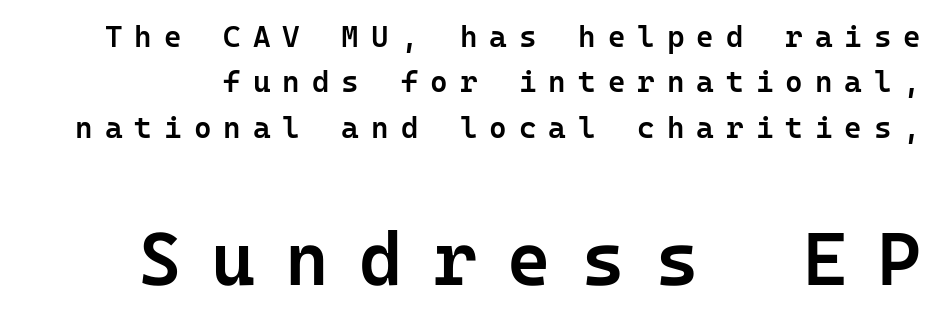
{"serif": "no", "italic": "no", "bold": "semi", "weight": "semibold", "width": "normal", "stroke_contrast": "low", "x_height": "medium", "underline": "no", "line_spacing": "normal", "line_spacing_ratio": 1.51, "letter_spacing": "wide", "letter_spacing_em": 0.4, "larger_block": "second", "size_ratio": 2.5, "glyph_px": 75}
